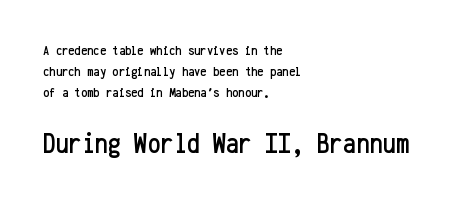
{"serif": "no", "italic": "no", "width": "condensed", "stroke_contrast": "low", "x_height": "medium", "monospaced": "yes", "underline": "no", "align": "left", "line_spacing": "normal", "line_spacing_ratio": 1.49, "letter_spacing": "normal", "letter_spacing_em": 0.0, "larger_block": "second", "size_ratio": 2.07, "glyph_px": 29}
